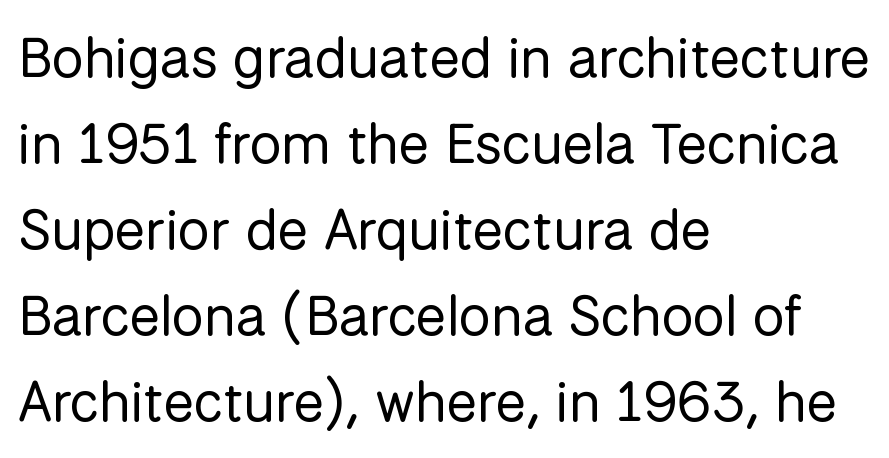
The image shows 57 px regular-weight sans-serif type, upright; set left-aligned, normal line spacing (1.51x), normal letter spacing, not underlined; low stroke contrast and a medium x-height.
